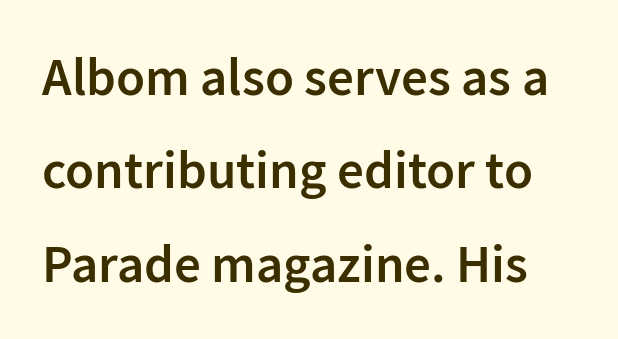
The image shows 53 px semibold sans-serif type, upright; set line spacing 1.76x, normal letter spacing, not underlined; low stroke contrast and a medium x-height.
